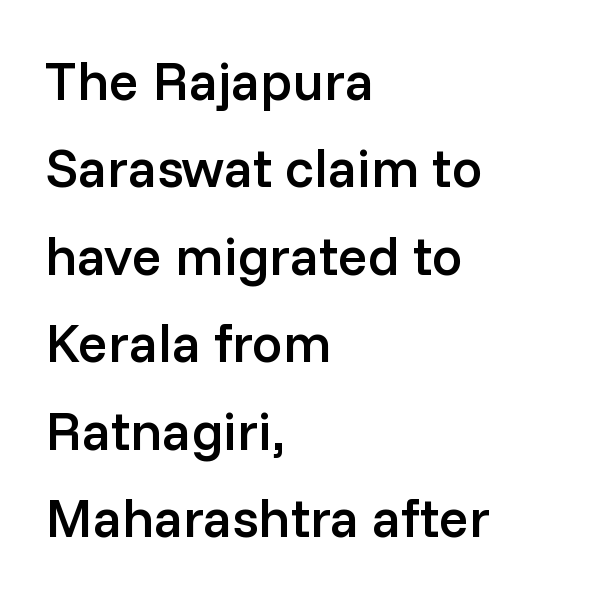
The image shows 55 px semibold sans-serif type, upright; set left-aligned, normal line spacing (1.59x), normal letter spacing, not underlined; low stroke contrast and a medium x-height.
